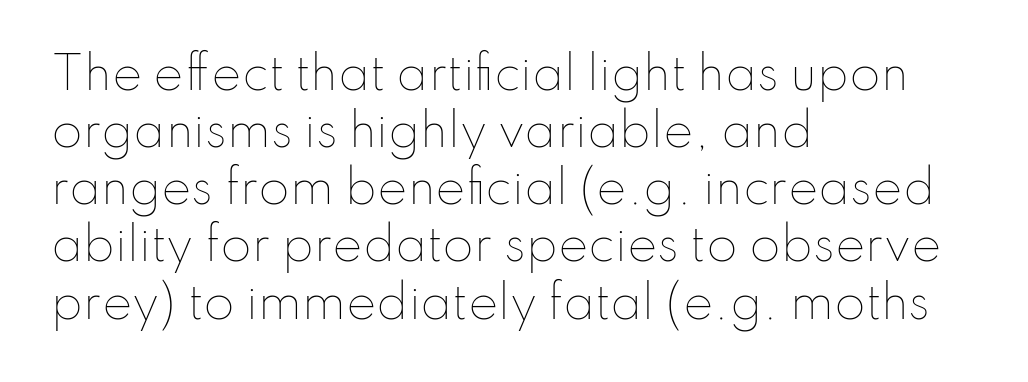
Letters rest on an invisible, unmarked baseline. The setting favours the left margin, as ordinary paragraphs usually do. You could not count columns in this text — the font is proportionally spaced. The leading is moderate, giving the passage an even texture.
